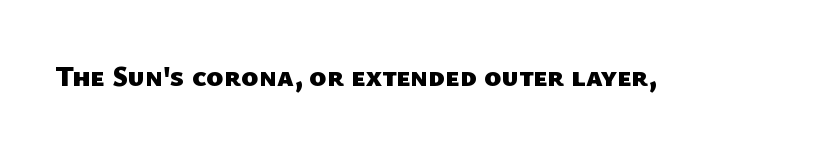
{"serif": "no", "bold": "yes", "weight": "heavy", "width": "normal", "stroke_contrast": "low", "x_height": "medium", "monospaced": "no", "underline": "no", "letter_spacing": "normal", "letter_spacing_em": 0.0, "glyph_px": 29}
